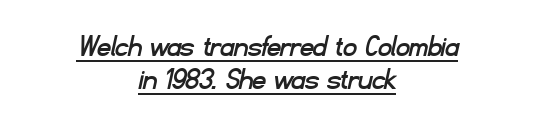
Q: Is the typeface a serif or a sans-serif typeface? A: Sans-serif.
Q: Is the text underlined? A: Yes.
Q: How is the paragraph aligned? A: Centered.
Q: Is the spacing between letters normal or unusually wide? A: Normal.
Q: Is the spacing between lines tight, normal or loose? A: Tight.
Q: Width (condensed, normal, or wide)? A: Normal.
Q: Stroke contrast? A: Low.
Q: x-height? A: Small.
Q: Monospaced? A: No.
